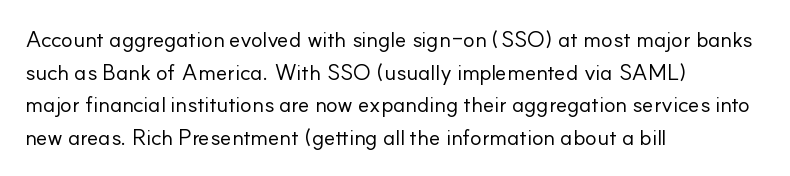
The image shows 22 px text type, upright; set left-aligned, normal line spacing (1.48x), normal letter spacing, not underlined.
